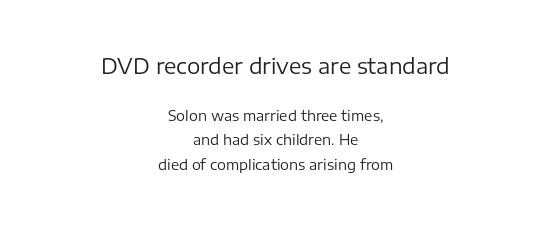
{"italic": "no", "bold": "no", "underline": "no", "align": "center", "line_spacing_ratio": 1.75, "letter_spacing": "normal", "letter_spacing_em": 0.0, "larger_block": "first", "size_ratio": 1.5, "glyph_px": 21}
